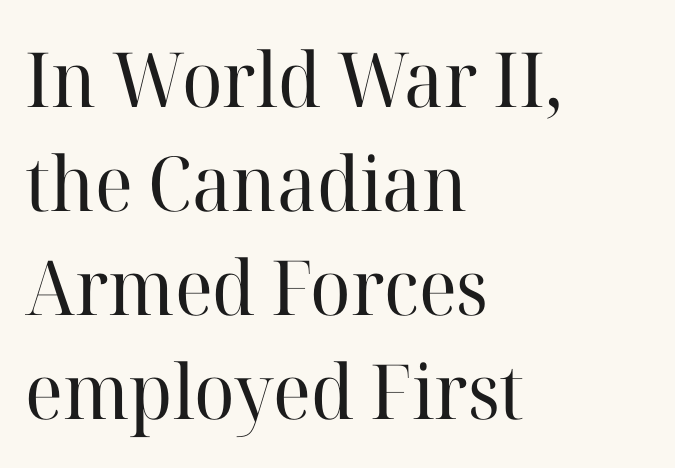
Is the stroke heavy? The answer is a plain regular-or-lighter. Successive baselines arrive at the customary interval. The area under the type is left untouched. Little horizontal feet cap the strokes, marking this as serif type. The passage is arranged the way most books set body copy — flush left. Ordinary non-slanted type is in use.
